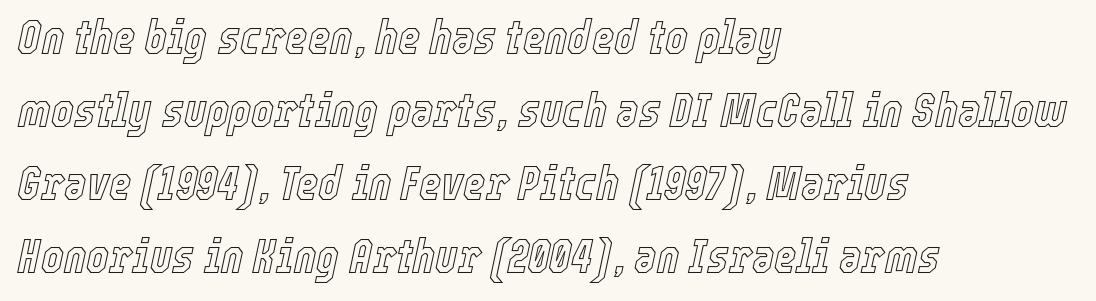
{"italic": "yes", "lean": "right", "slant_degrees": 12, "width": "condensed", "x_height": "medium", "monospaced": "no", "underline": "no", "align": "left", "line_spacing": "normal", "line_spacing_ratio": 1.52, "letter_spacing": "normal", "letter_spacing_em": 0.0, "glyph_px": 48}
